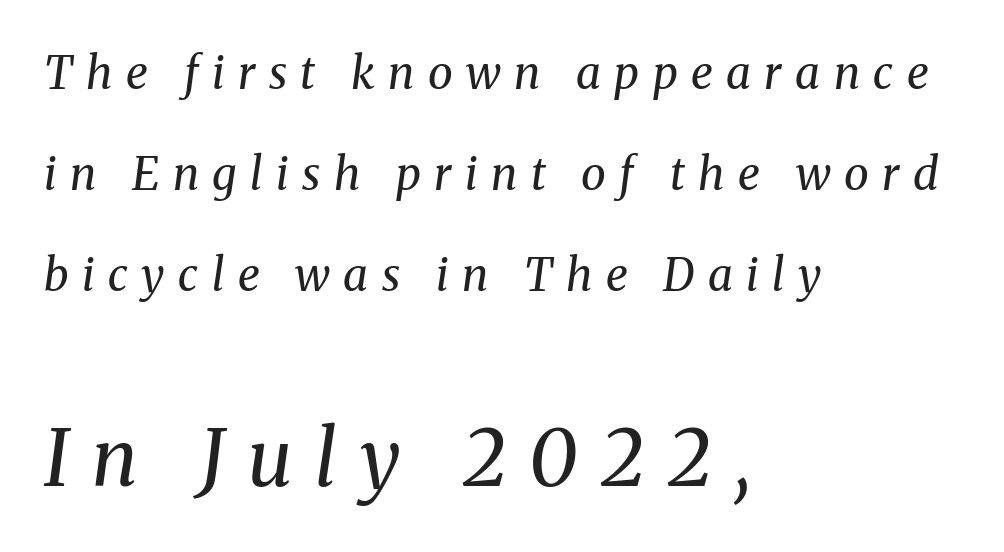
{"serif": "yes", "italic": "yes", "lean": "right", "slant_degrees": 8, "bold": "no", "weight": "regular", "width": "normal", "stroke_contrast": "medium", "x_height": "medium", "monospaced": "no", "underline": "no", "align": "left", "line_spacing": "loose", "line_spacing_ratio": 2.24, "letter_spacing": "wide", "letter_spacing_em": 0.3, "larger_block": "second", "size_ratio": 1.73, "glyph_px": 78}
